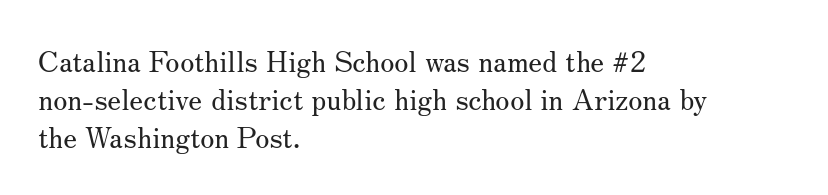
The image shows 29 px regular-weight serif type, upright; set left-aligned, normal line spacing (1.31x), normal letter spacing, not underlined; medium stroke contrast and a small x-height.
